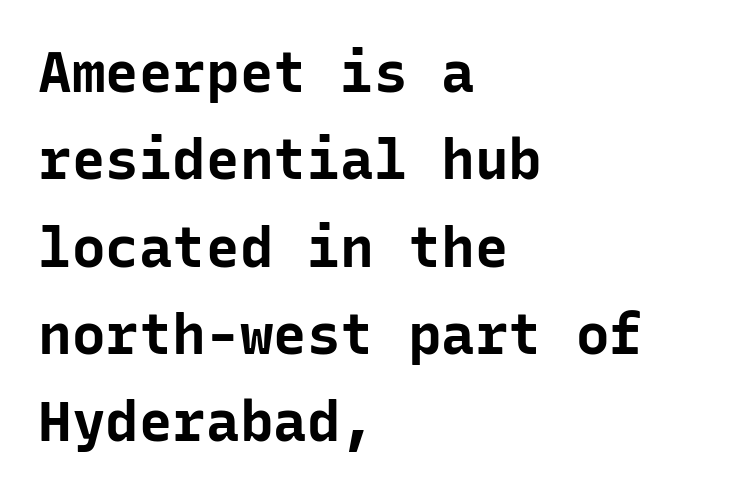
The image shows 56 px bold sans-serif type, upright, monospaced; set left-aligned, normal line spacing (1.56x), normal letter spacing, not underlined; low stroke contrast and a medium x-height.
